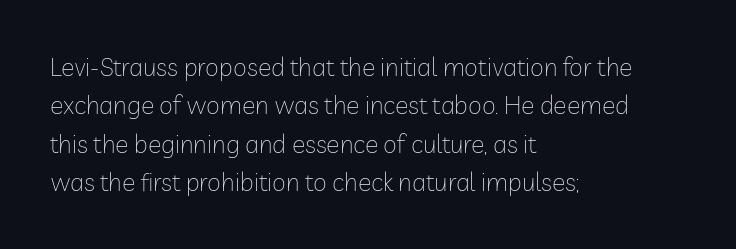
This sample uses an upright cut, with every glyph sitting square on the baseline. The string is rendered with underlining switched off. Tracking value appears to be zero — textbook default spacing. The lines in this sample share a left origin and differ only in where they stop. Vertical spacing — default.
